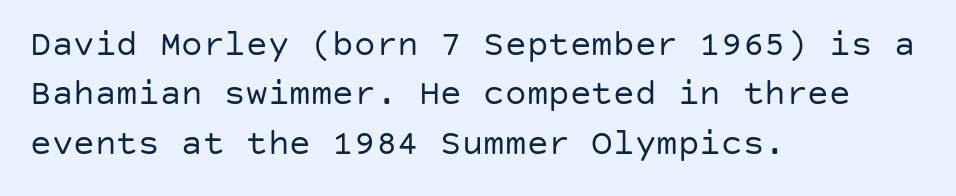
{"serif": "no", "italic": "no", "bold": "no", "weight": "regular", "width": "normal", "stroke_contrast": "low", "x_height": "large", "underline": "no", "align": "left", "line_spacing": "normal", "line_spacing_ratio": 1.37, "letter_spacing": "normal", "letter_spacing_em": 0.0, "glyph_px": 36}
